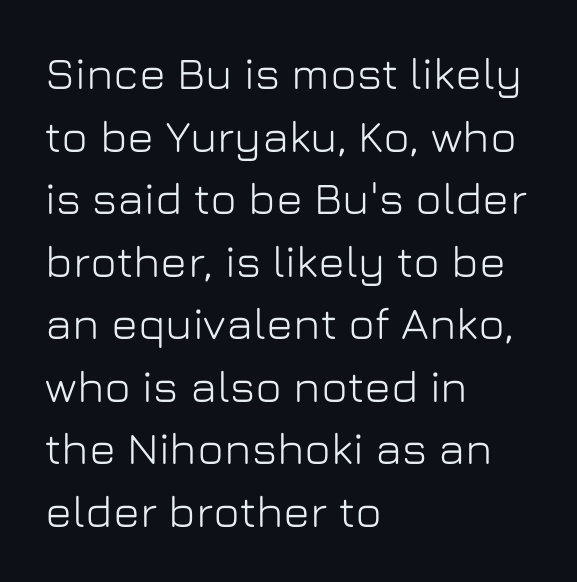
Do the letters lean? They stand straight. A typesetter would call this proportional, since set widths differ per character. Unlike a traditional serif, this face leaves its strokes unadorned. This sample keeps an unexceptional amount of space between lines.
